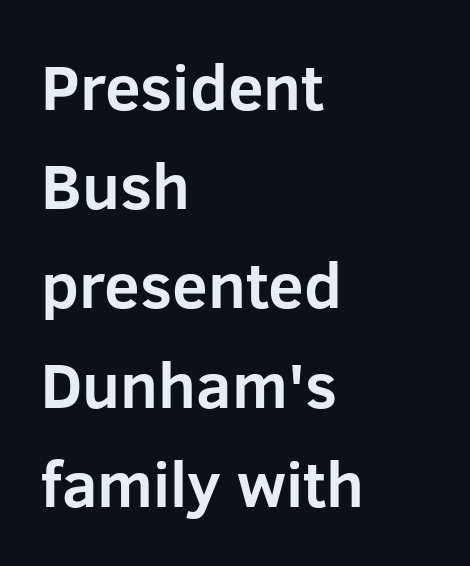
The image shows 64 px bold sans-serif type, upright; set left-aligned, normal line spacing (1.55x), normal letter spacing, not underlined; low stroke contrast and a medium x-height.
